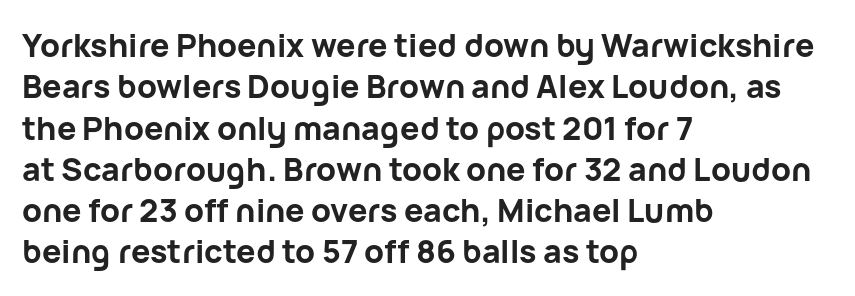
{"serif": "no", "italic": "no", "bold": "yes", "weight": "bold", "width": "normal", "stroke_contrast": "low", "x_height": "medium", "monospaced": "no", "underline": "no", "align": "left", "line_spacing": "normal", "line_spacing_ratio": 1.29, "letter_spacing": "normal", "letter_spacing_em": 0.0, "glyph_px": 32}
